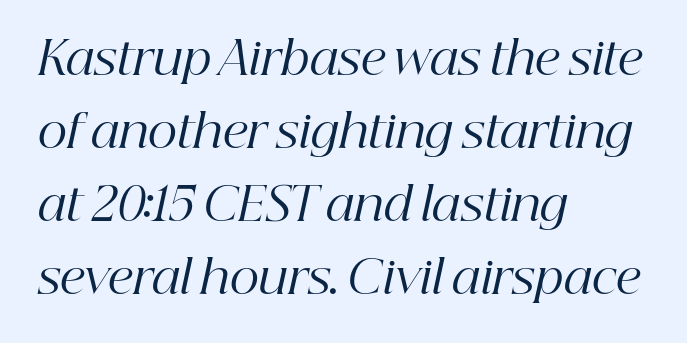
Q: Is the text bold? A: No.
Q: Is the text italic (slanted)? A: Yes, it leans right by about 12 degrees.
Q: Is the typeface a serif or a sans-serif typeface? A: Serif.
Q: Is the text underlined? A: No.
Q: How is the paragraph aligned? A: Left-aligned.
Q: Is the spacing between letters normal or unusually wide? A: Normal.
Q: Is the spacing between lines tight, normal or loose? A: Normal.
Q: Width (condensed, normal, or wide)? A: Normal.
Q: Stroke contrast? A: High.
Q: x-height? A: Medium.
Q: Monospaced? A: No.
